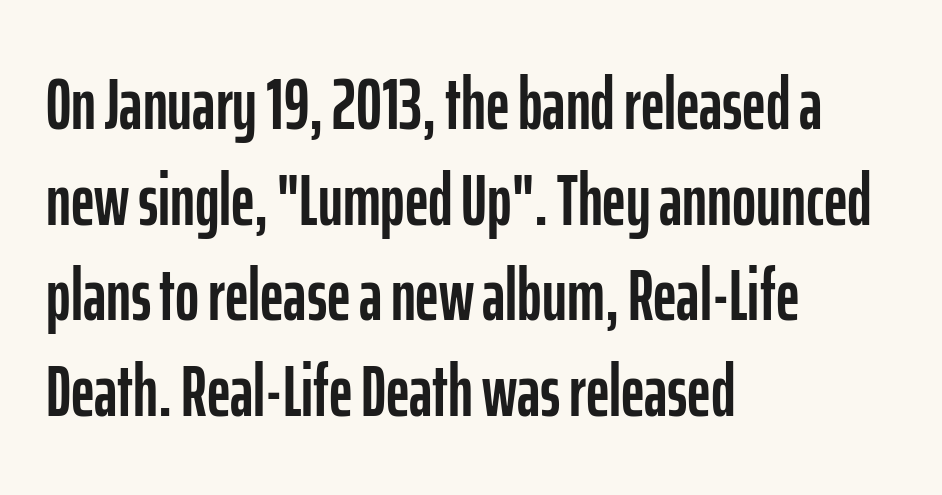
Q: Is the text italic (slanted)? A: No, it is upright.
Q: Is the typeface a serif or a sans-serif typeface? A: Sans-serif.
Q: Is the text underlined? A: No.
Q: How is the paragraph aligned? A: Left-aligned.
Q: Is the spacing between letters normal or unusually wide? A: Normal.
Q: Is the spacing between lines tight, normal or loose? A: Normal.
Q: Width (condensed, normal, or wide)? A: Condensed.
Q: Stroke contrast? A: Low.
Q: x-height? A: Medium.
Q: Monospaced? A: No.
